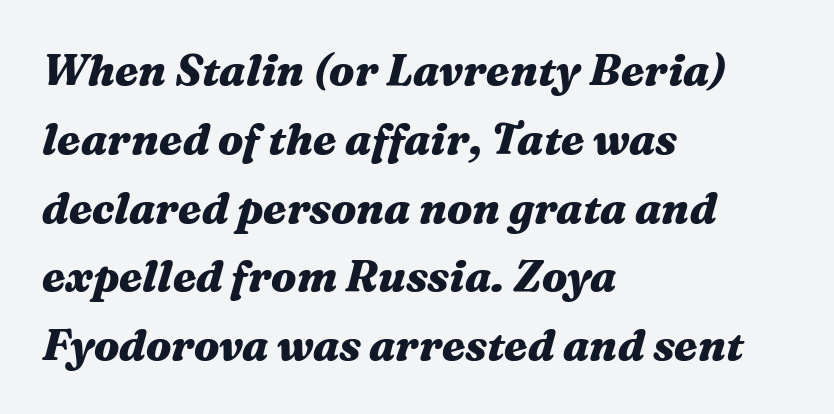
The image shows 43 px heavy, wide type, italic (leaning right); set left-aligned, normal line spacing (1.6x), normal letter spacing, not underlined; medium stroke contrast and a medium x-height.
